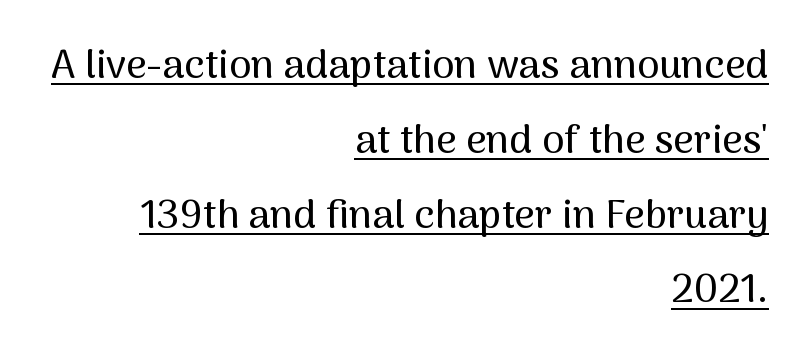
Q: Is the text italic (slanted)? A: No, it is upright.
Q: Is the typeface a serif or a sans-serif typeface? A: Sans-serif.
Q: Is the text underlined? A: Yes.
Q: How is the paragraph aligned? A: Right-aligned.
Q: Is the spacing between letters normal or unusually wide? A: Normal.
Q: Width (condensed, normal, or wide)? A: Normal.
Q: Stroke contrast? A: Medium.
Q: x-height? A: Medium.
Q: Monospaced? A: No.
